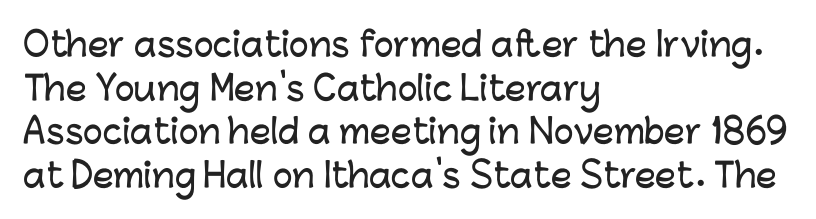
The image shows 33 px sans-serif type, upright; set left-aligned, normal line spacing (1.32x), normal letter spacing, not underlined; low stroke contrast and a medium x-height.
